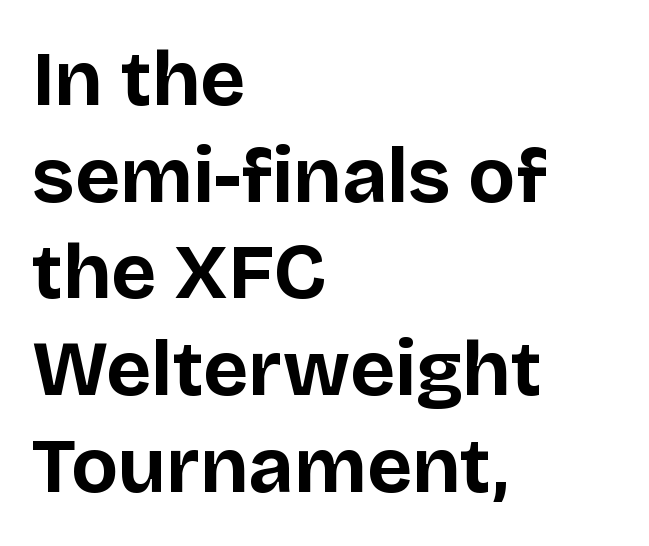
{"serif": "no", "italic": "no", "bold": "yes", "weight": "bold", "width": "normal", "stroke_contrast": "low", "x_height": "large", "monospaced": "no", "underline": "no", "align": "left", "line_spacing_ratio": 1.24, "letter_spacing": "normal", "letter_spacing_em": 0.0, "glyph_px": 78}
